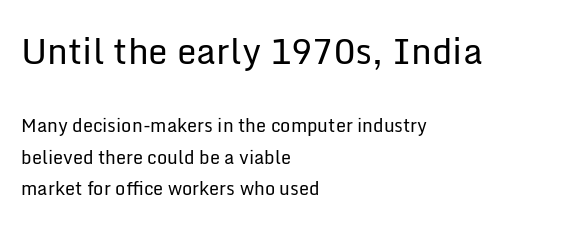
{"serif": "no", "italic": "no", "bold": "no", "weight": "regular", "width": "normal", "stroke_contrast": "low", "x_height": "medium", "monospaced": "no", "underline": "no", "align": "left", "line_spacing_ratio": 1.75, "letter_spacing": "normal", "letter_spacing_em": 0.0, "larger_block": "first", "size_ratio": 1.94, "glyph_px": 35}
